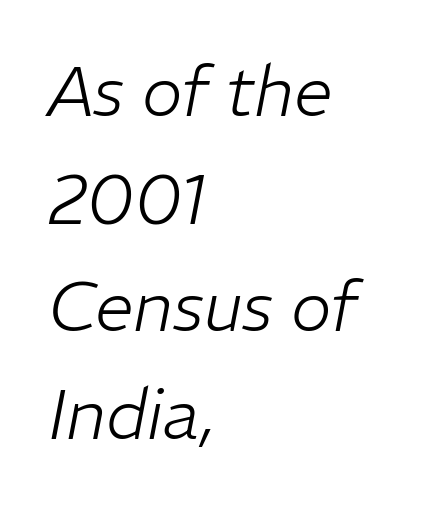
Q: Is the text bold? A: No.
Q: Is the text italic (slanted)? A: Yes, it leans right by about 11 degrees.
Q: Is the text underlined? A: No.
Q: How is the paragraph aligned? A: Left-aligned.
Q: Is the spacing between letters normal or unusually wide? A: Normal.
Q: Is the spacing between lines tight, normal or loose? A: Normal.
Q: Width (condensed, normal, or wide)? A: Normal.
Q: Stroke contrast? A: Low.
Q: x-height? A: Medium.
Q: Monospaced? A: No.
